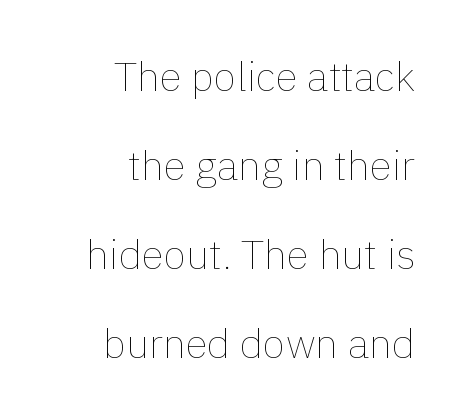
Weight: regular or lighter. Right-aligned paragraph, ragged on the left. Glance below the letters and you will spot only blank space. The line texture is even and compact thanks to regular tracking. A typesetter would call this leading open, well beyond the default. Posture: straight, roman, zero tilt.
